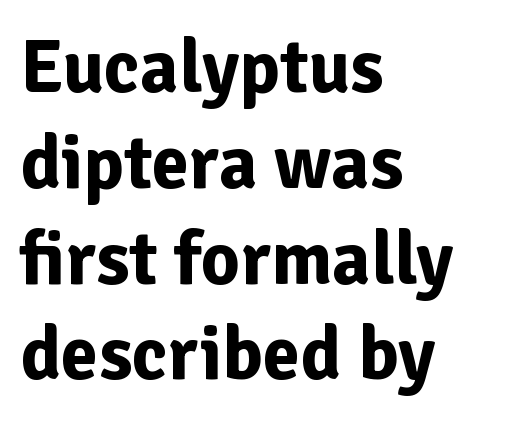
Stroke terminals: plain, sans-serif. Vertical spacing — default. The letterforms sit shoulder to shoulder at normal distance. You can tell it's not italic because the verticals are truly vertical.
